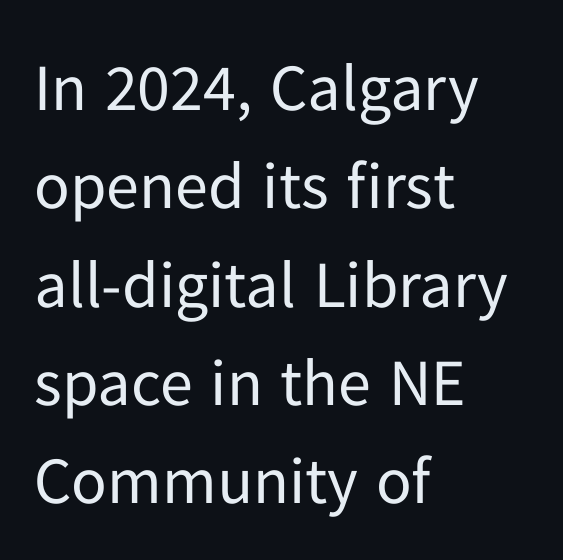
The image shows 66 px regular-weight sans-serif type, upright; set left-aligned, normal line spacing (1.49x), normal letter spacing, not underlined; low stroke contrast and a medium x-height.
